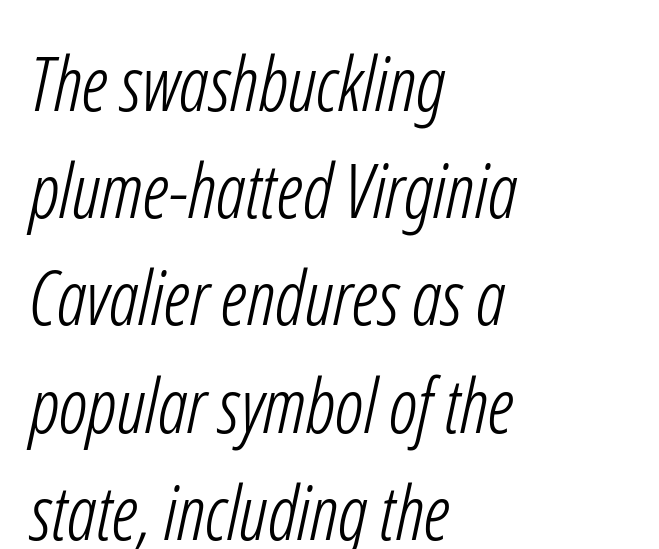
Q: Is the text bold? A: No.
Q: Is the typeface a serif or a sans-serif typeface? A: Sans-serif.
Q: Is the text underlined? A: No.
Q: How is the paragraph aligned? A: Left-aligned.
Q: Is the spacing between letters normal or unusually wide? A: Normal.
Q: Is the spacing between lines tight, normal or loose? A: Normal.
Q: Width (condensed, normal, or wide)? A: Condensed.
Q: Stroke contrast? A: Low.
Q: x-height? A: Medium.
Q: Monospaced? A: No.
